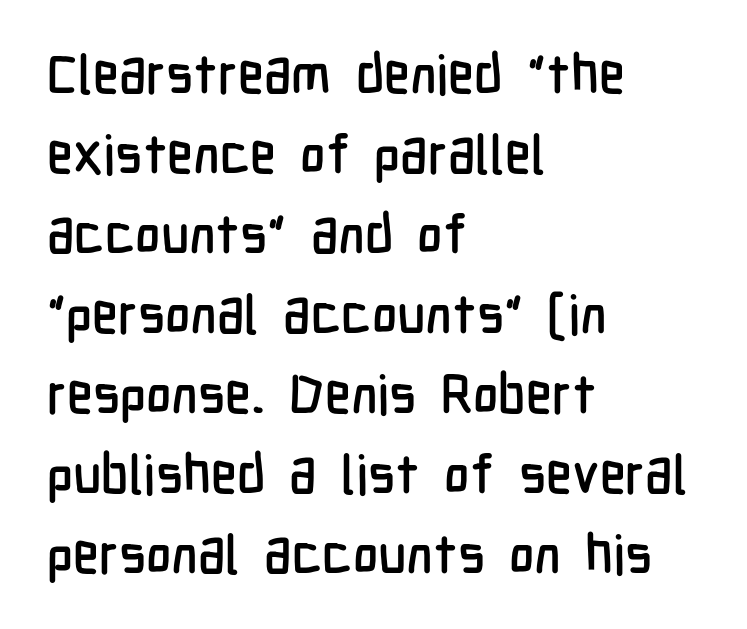
Q: Is the text italic (slanted)? A: No, it is upright.
Q: Is the typeface a serif or a sans-serif typeface? A: Sans-serif.
Q: Is the text underlined? A: No.
Q: How is the paragraph aligned? A: Left-aligned.
Q: Is the spacing between letters normal or unusually wide? A: Normal.
Q: Is the spacing between lines tight, normal or loose? A: Normal.
Q: Width (condensed, normal, or wide)? A: Condensed.
Q: Stroke contrast? A: Low.
Q: x-height? A: Medium.
Q: Monospaced? A: No.
